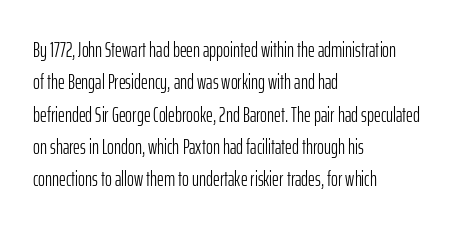
The image shows 21 px text type, upright; set left-aligned, normal line spacing (1.54x), normal letter spacing, not underlined.
